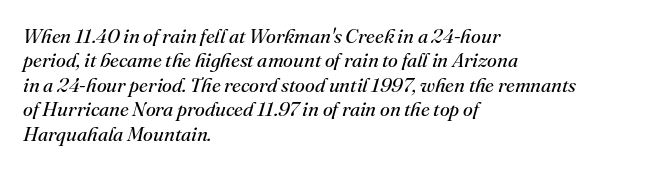
Q: Is the text bold? A: No.
Q: Is the text italic (slanted)? A: Yes, it leans right by about 16 degrees.
Q: Is the text underlined? A: No.
Q: How is the paragraph aligned? A: Left-aligned.
Q: Is the spacing between letters normal or unusually wide? A: Normal.
